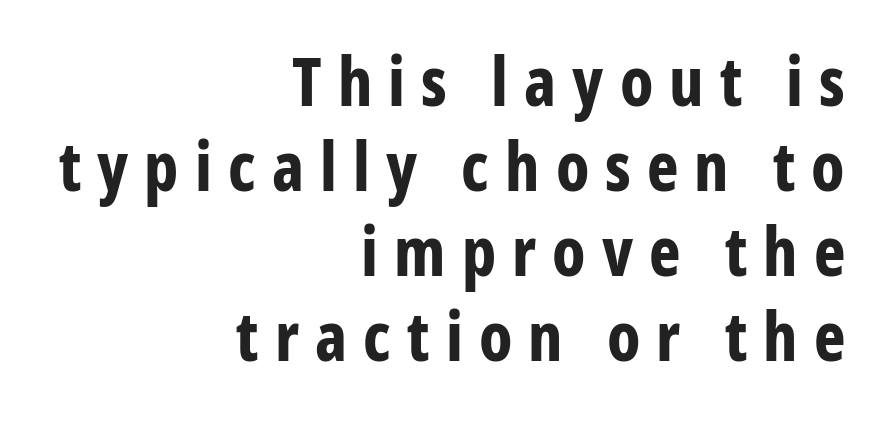
Summary of vertical rhythm: regular, with standard interline spacing. The font's upright variant was chosen for this text. Caption: expanded tracking, letters set apart. Is this a fixed-width face? No — the glyphs have proportional, varying widths. Serifs: no, the terminals of the letterforms are clean.
